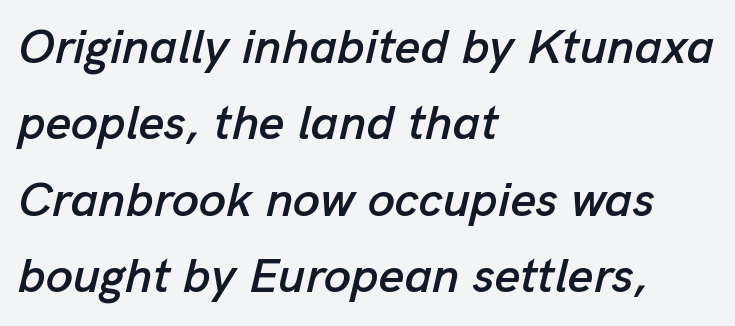
Q: Is the text italic (slanted)? A: Yes, it leans right by about 13 degrees.
Q: Is the text underlined? A: No.
Q: How is the paragraph aligned? A: Left-aligned.
Q: Is the spacing between letters normal or unusually wide? A: Normal.
Q: Is the spacing between lines tight, normal or loose? A: Normal.
Q: Width (condensed, normal, or wide)? A: Normal.
Q: Stroke contrast? A: Low.
Q: x-height? A: Medium.
Q: Monospaced? A: No.
